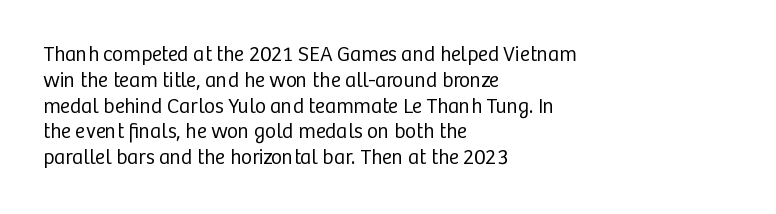
Q: Is the text bold? A: No.
Q: Is the text italic (slanted)? A: No, it is upright.
Q: Is the text underlined? A: No.
Q: How is the paragraph aligned? A: Left-aligned.
Q: Is the spacing between letters normal or unusually wide? A: Normal.
